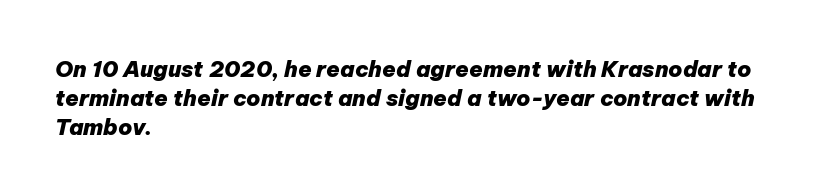
Q: Is the text bold? A: Yes.
Q: Is the text italic (slanted)? A: Yes, it leans right by about 12 degrees.
Q: Is the text underlined? A: No.
Q: How is the paragraph aligned? A: Left-aligned.
Q: Is the spacing between letters normal or unusually wide? A: Normal.
Q: Is the spacing between lines tight, normal or loose? A: Normal.
